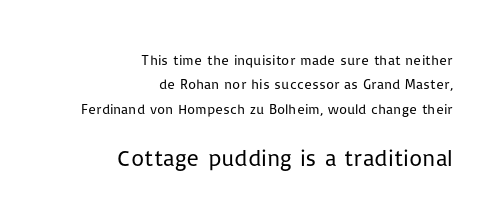
The image shows 23 px text type, upright; set right-aligned, line spacing 1.75x, normal letter spacing, not underlined; the second (bottom) block is 1.64x larger.
